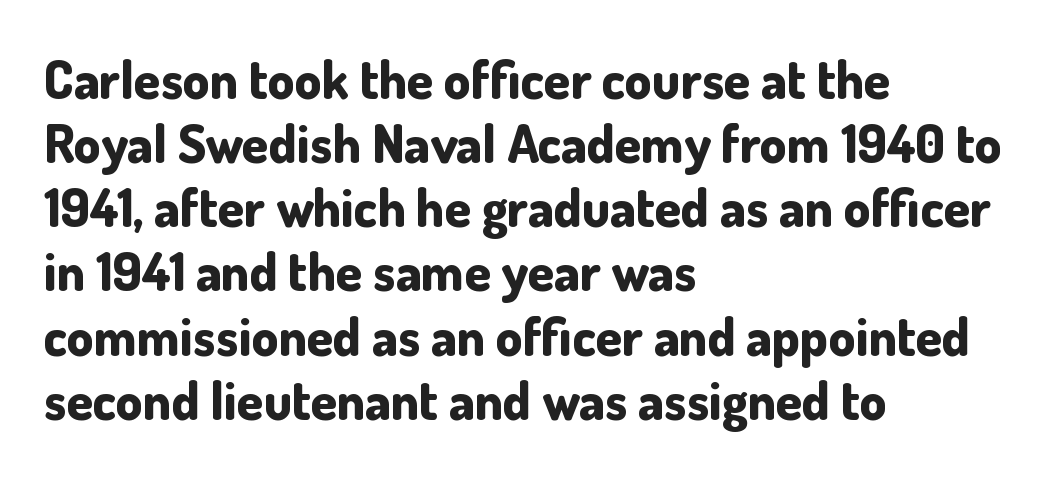
The image shows 53 px bold sans-serif type, upright; set left-aligned, line spacing 1.21x, normal letter spacing, not underlined; low stroke contrast and a small x-height.
